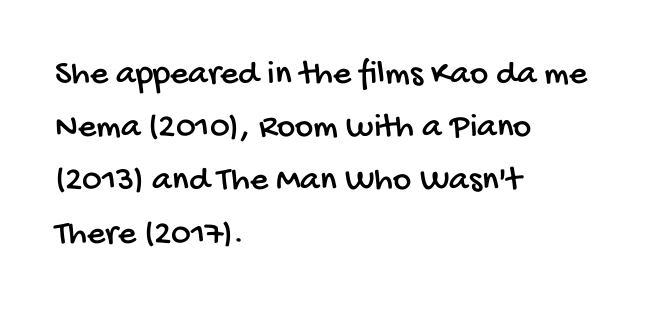
The string is rendered with underlining switched off. Horizontally, the lines are justified to the leading edge only. Interline gaps are of average width in this sample. Unlike a traditional serif, this face leaves its strokes unadorned.
